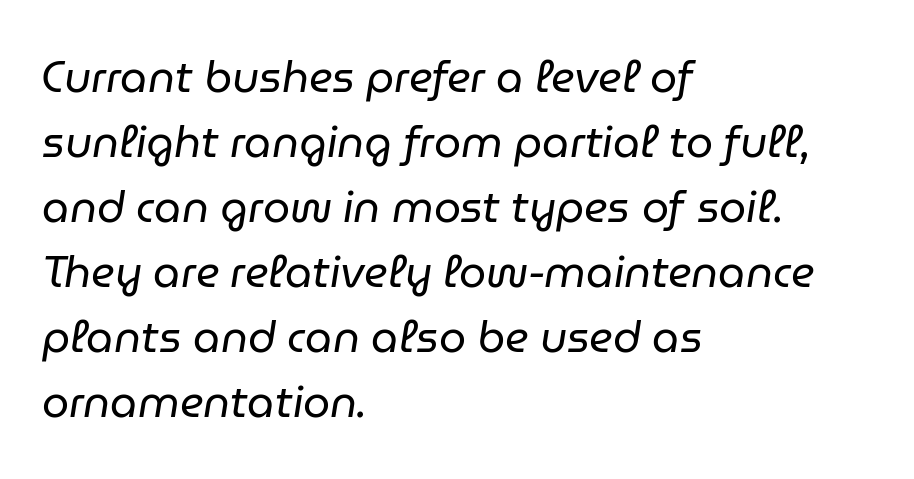
Teacher's note: observe the even left margin — that is flush-left alignment. Check under the words: just untouched page. Proportional: the letters do not fall into vertical columns. Baseline-to-baseline distance is the conventional proportion of letter height. Look at the tracking — it's just the regular setting, nothing added. Counters stay open thanks to moderate or lighter strokes.
